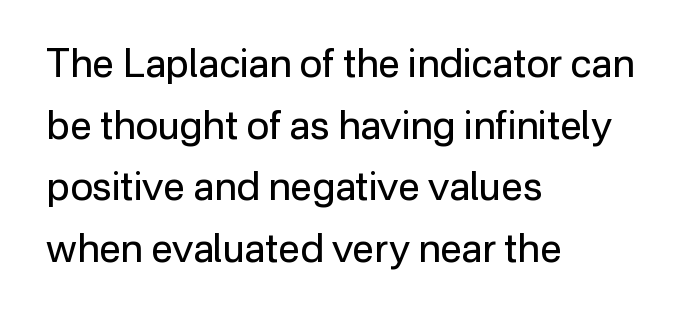
The image shows 39 px regular-weight sans-serif type, upright; set left-aligned, normal line spacing (1.58x), normal letter spacing, not underlined; low stroke contrast and a medium x-height.
